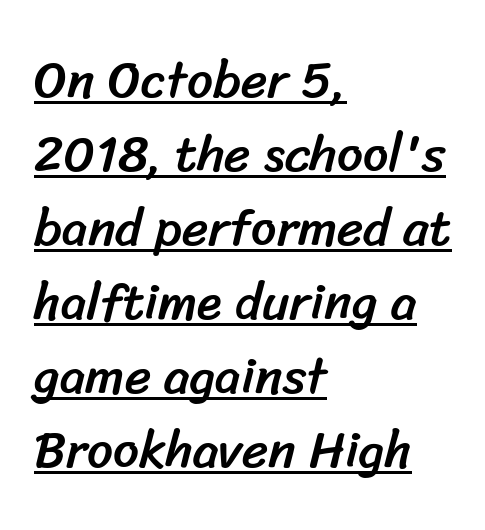
{"serif": "no", "width": "normal", "stroke_contrast": "low", "x_height": "medium", "monospaced": "no", "underline": "yes", "align": "left", "line_spacing": "normal", "line_spacing_ratio": 1.45, "letter_spacing": "normal", "letter_spacing_em": 0.0, "glyph_px": 51}
